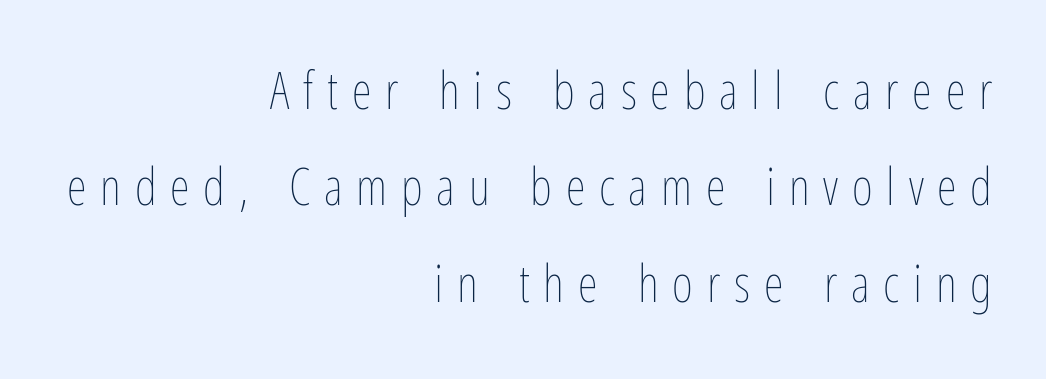
The image shows 51 px thin, condensed type, upright; set right-aligned, line spacing 1.89x, unusually wide letter spacing (+0.27 em), not underlined; low stroke contrast and a medium x-height.
